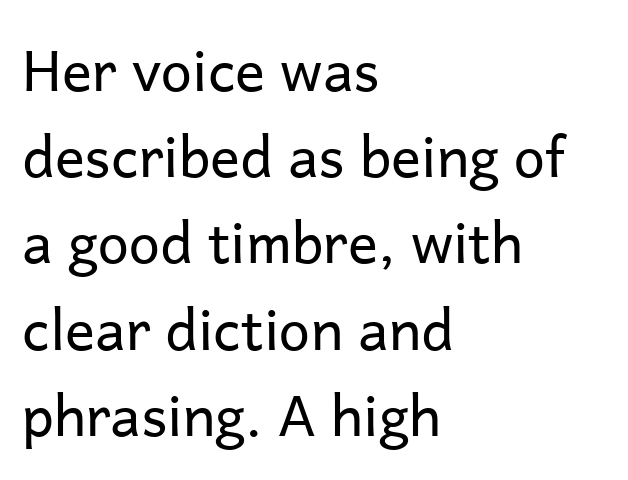
Weight class: somewhere from thin through regular. The zone under the glyphs is completely vacant. The type family on display is of the sans-serif kind. You could call the tracking neutral — neither tight nor loose. The rendering uses natural spacing where letterforms have individual widths.
